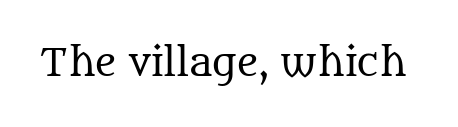
Proportional: the letters do not fall into vertical columns. The horizontal fit of the characters is conventional and even. The string is rendered with underlining switched off. Designer's note — italics off, roman on. Letterform terminals end in serifs throughout the passage. No heavy texture on the line: the type isn't bold.
